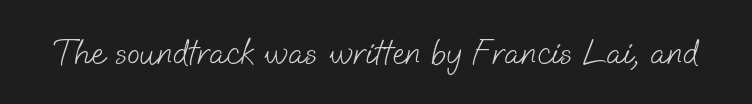
Here the designer chose a conventional face with non-uniform glyph widths. A quiet, ordinary-to-light weight characterises the typeface. The zone under the glyphs is completely vacant. No extra tracking has been applied to these lines. Classification — sans serif.
